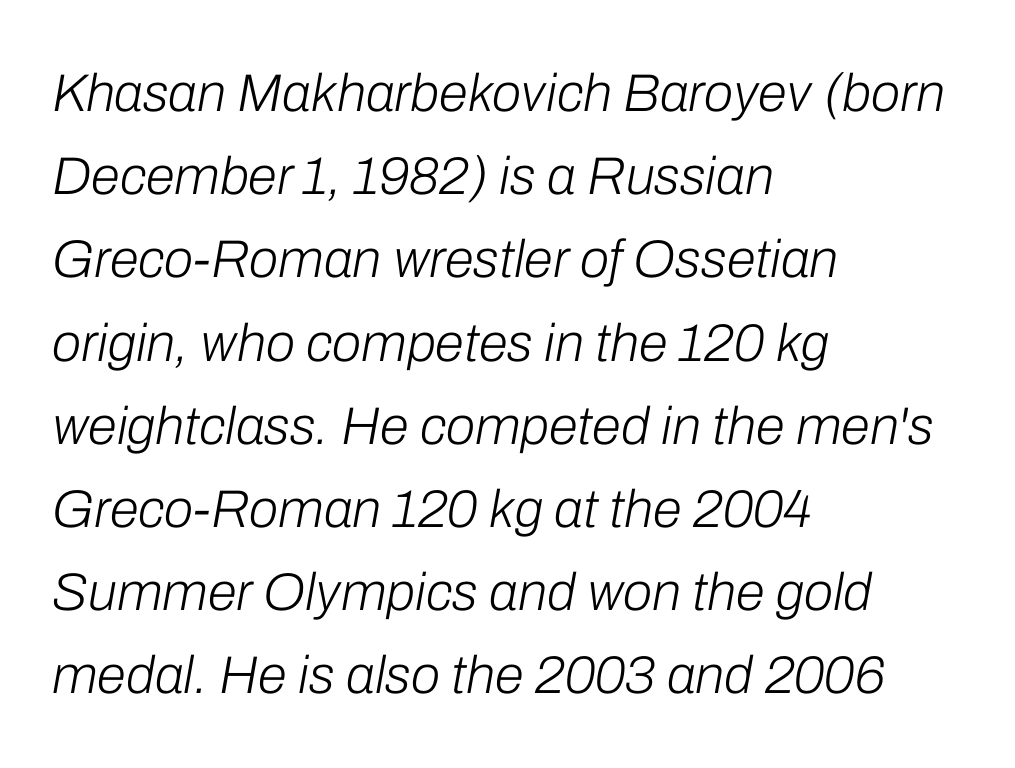
{"italic": "yes", "lean": "right", "slant_degrees": 10, "bold": "no", "weight": "light", "width": "normal", "stroke_contrast": "low", "x_height": "medium", "monospaced": "no", "underline": "no", "align": "left", "line_spacing": "normal", "line_spacing_ratio": 1.57, "letter_spacing": "normal", "letter_spacing_em": 0.0, "glyph_px": 53}
